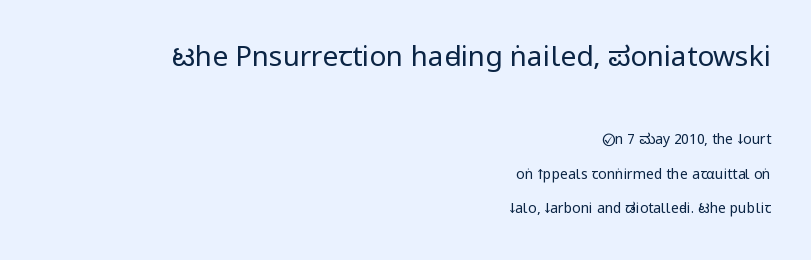
Look at the tracking — it's just the regular setting, nothing added. Teacher's note: observe the even right margin — that is flush-right alignment. Stems and bowls with no extra thickness — not bold. No italicization has been applied; the sample stays upright.
